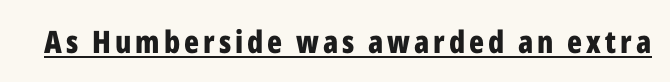
{"serif": "no", "italic": "no", "bold": "yes", "weight": "bold", "width": "condensed", "stroke_contrast": "low", "x_height": "medium", "monospaced": "no", "underline": "yes", "glyph_px": 31}
